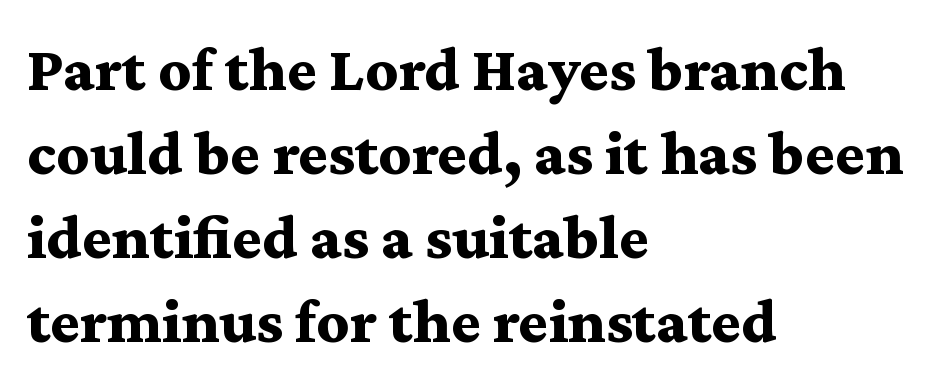
The image shows 64 px bold, wide serif type, upright; set left-aligned, normal line spacing (1.31x), normal letter spacing, not underlined; medium stroke contrast and a medium x-height.
